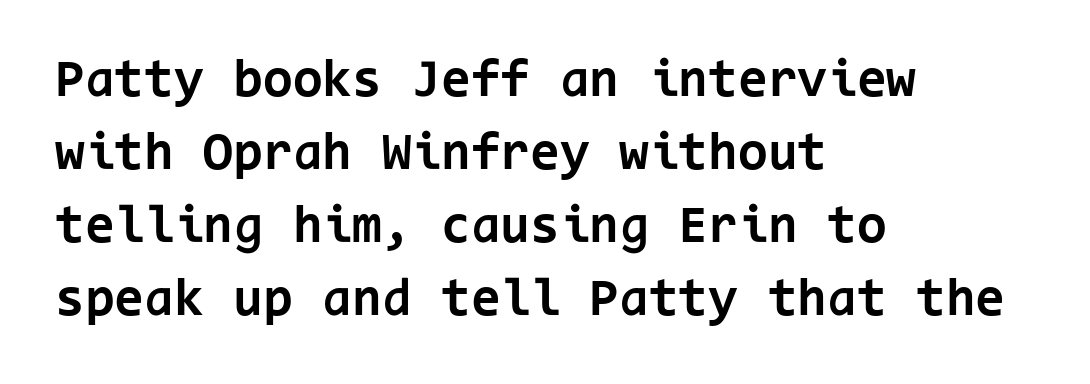
There is no visible air inserted between adjacent glyphs. Typeset ragged right — the left edge is the straight one. Does the lettering tilt? It doesn't — this is upright. Does the weight exceed regular? Yes, all the way to bold. The font family rendered here belongs to the sans-serif group. Do the characters align in a grid? Yes, the font is monospaced.
